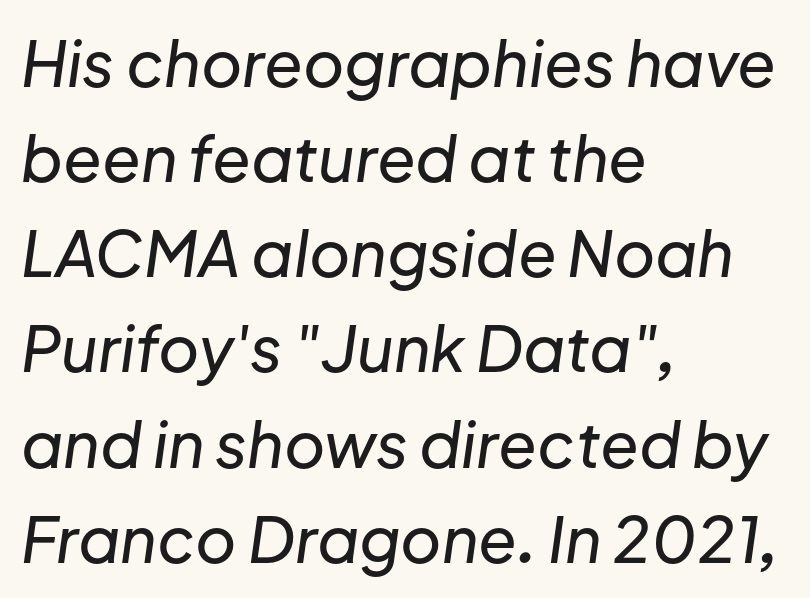
{"italic": "yes", "lean": "right", "slant_degrees": 8, "width": "normal", "stroke_contrast": "low", "x_height": "medium", "monospaced": "no", "underline": "no", "align": "left", "line_spacing": "normal", "line_spacing_ratio": 1.51, "letter_spacing": "normal", "letter_spacing_em": 0.0, "glyph_px": 63}
